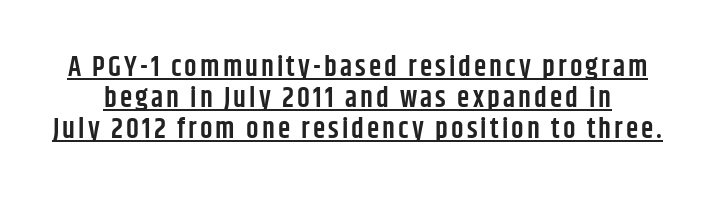
Q: Is the text bold? A: Semi-bold.
Q: Is the text italic (slanted)? A: No, it is upright.
Q: Is the typeface a serif or a sans-serif typeface? A: Sans-serif.
Q: Is the text underlined? A: Yes.
Q: Is the spacing between lines tight, normal or loose? A: Tight.
Q: Width (condensed, normal, or wide)? A: Condensed.
Q: Stroke contrast? A: Low.
Q: x-height? A: Large.
Q: Monospaced? A: No.
